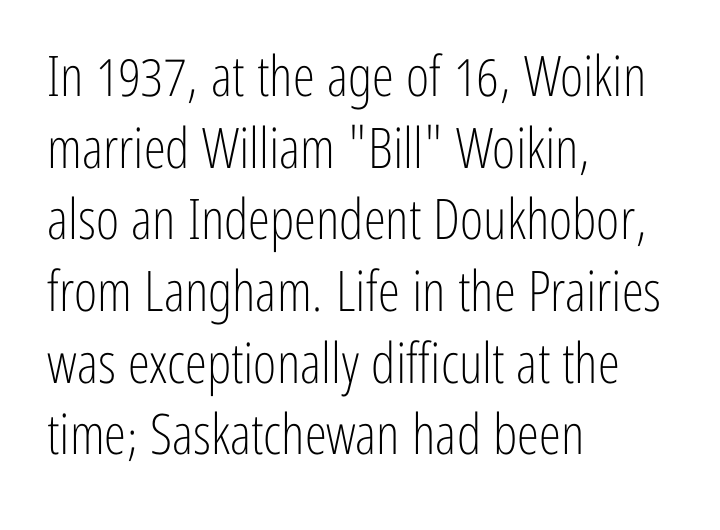
{"serif": "no", "italic": "no", "bold": "no", "weight": "light", "width": "condensed", "stroke_contrast": "low", "x_height": "medium", "monospaced": "no", "underline": "no", "align": "left", "line_spacing": "normal", "line_spacing_ratio": 1.28, "letter_spacing": "normal", "letter_spacing_em": 0.0, "glyph_px": 56}
